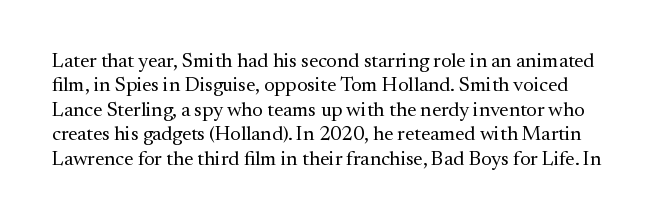
Decoration check: the copy has no underline. Caption: face not bold, strokes unweighted. Tall strokes in this sample are plumb rather than angled. Here the glyphs are tracked normally, forming tight word shapes.
